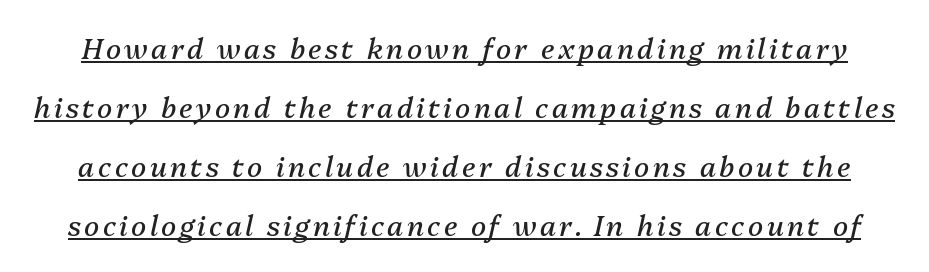
The image shows 28 px regular-weight type, italic (leaning right); set loose line spacing (2.11x), underlined; medium stroke contrast and a medium x-height.
